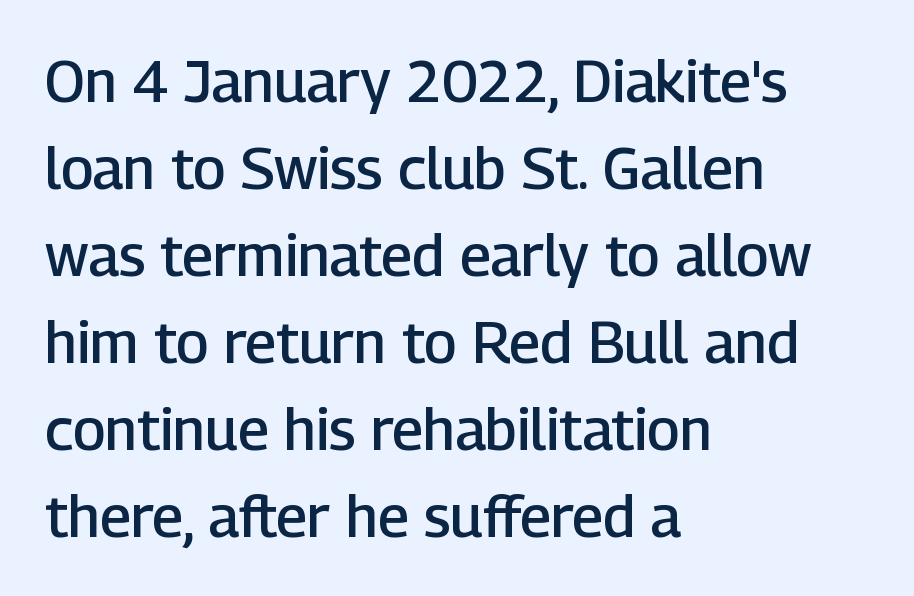
The image shows 58 px semibold sans-serif type, upright; set left-aligned, normal line spacing (1.5x), normal letter spacing, not underlined; low stroke contrast and a medium x-height.
